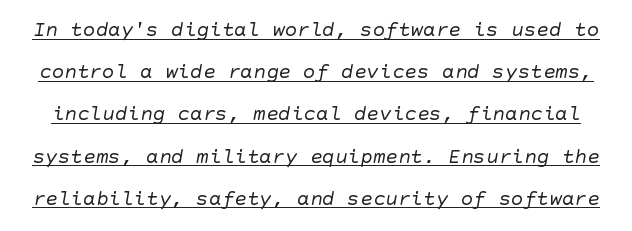
The image shows 21 px text type; set loose line spacing (2.01x), normal letter spacing, underlined.
